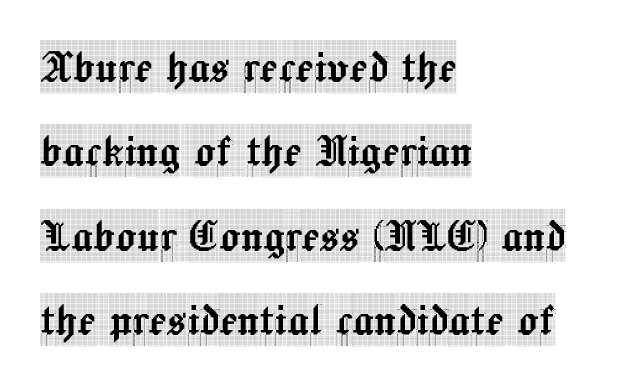
A typesetter would call this zero additional tracking. Every stem runs plumb, perpendicular to the baseline. The line-height multiplier appears to be the usual default. The letters advance in unequal steps, a hallmark of proportional type.
